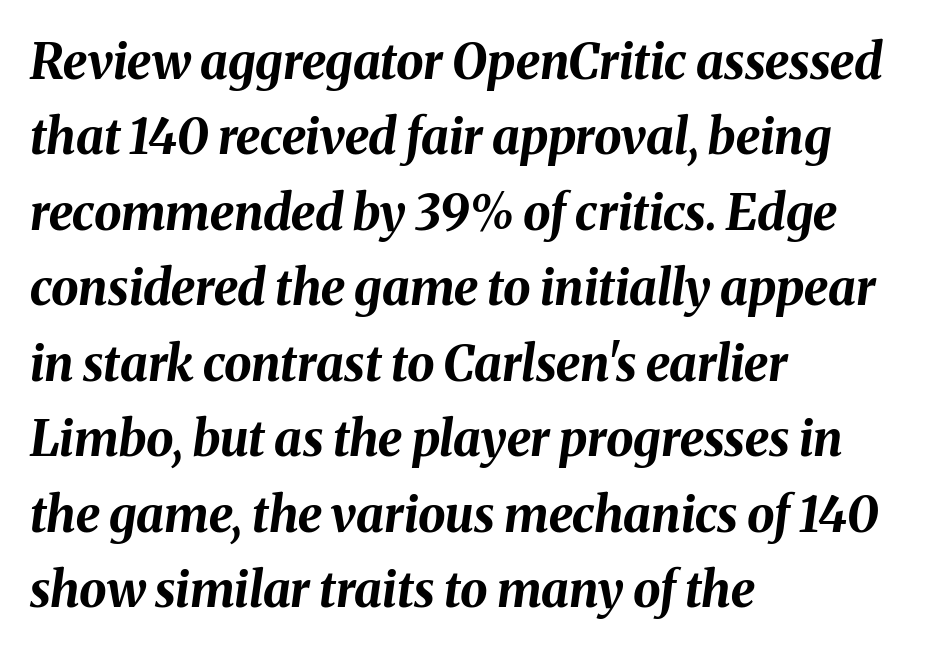
It's the slanting kind of type. No extra tracking has been applied to these lines. Vertical spacing — default. Is this a fixed-width face? No — the glyphs have proportional, varying widths. Letters rest on an invisible, unmarked baseline.
